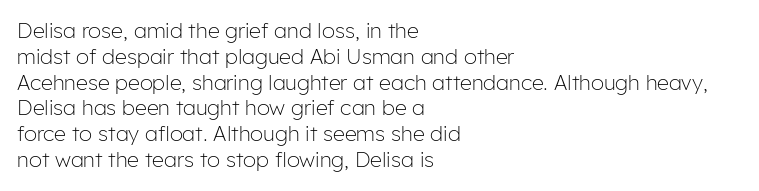
The image shows 21 px text type, upright; set left-aligned, line spacing 1.23x, normal letter spacing, not underlined.
